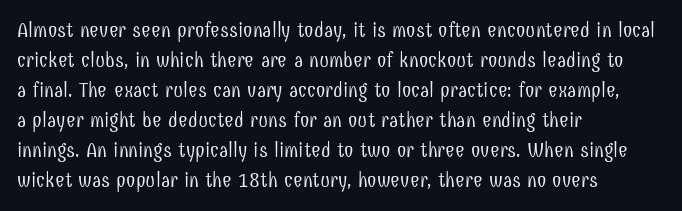
The image shows 21 px text type, upright; set left-aligned, normal line spacing (1.43x), normal letter spacing, not underlined.
